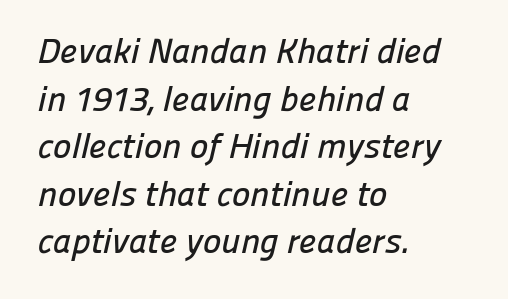
{"serif": "no", "width": "normal", "stroke_contrast": "low", "x_height": "medium", "monospaced": "no", "underline": "no", "align": "left", "line_spacing": "normal", "line_spacing_ratio": 1.36, "letter_spacing": "normal", "letter_spacing_em": 0.0, "glyph_px": 35}
